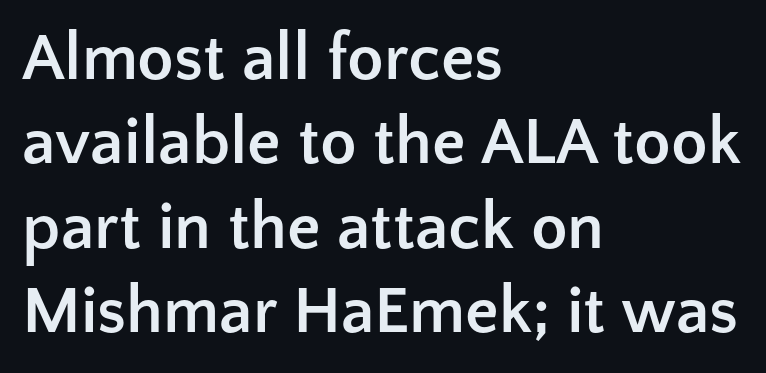
The passage shown stacks its lines at a standard gap. Lines of text with bare space underneath. In terms of posture, this sample is upright. The face used here is proportionally spaced, like ordinary book or web type.
